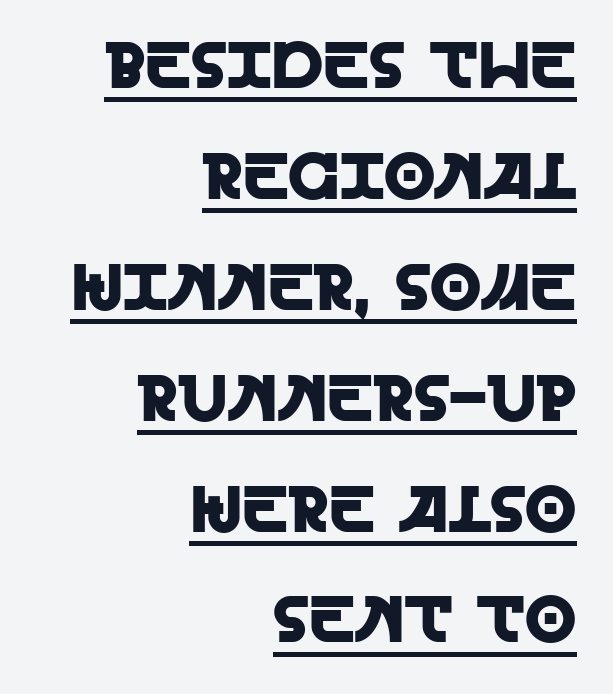
Q: Is the text italic (slanted)? A: No, it is upright.
Q: Is the typeface a serif or a sans-serif typeface? A: Sans-serif.
Q: Is the text underlined? A: Yes.
Q: How is the paragraph aligned? A: Right-aligned.
Q: Is the spacing between letters normal or unusually wide? A: Normal.
Q: Is the spacing between lines tight, normal or loose? A: Normal.
Q: Width (condensed, normal, or wide)? A: Normal.
Q: x-height? A: Large.
Q: Monospaced? A: No.
